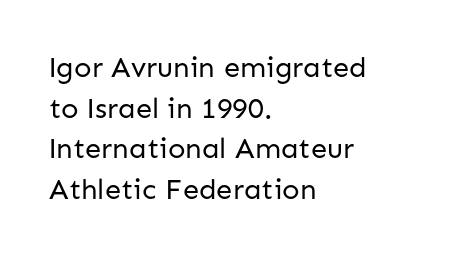
No word sits above an underline. The typography opts for an upright posture over an oblique one. Examine the stroke ends and you'll find no serifs. Summary of vertical rhythm: regular, with standard interline spacing. Stroke mass is kept to a normal reading level or below.
